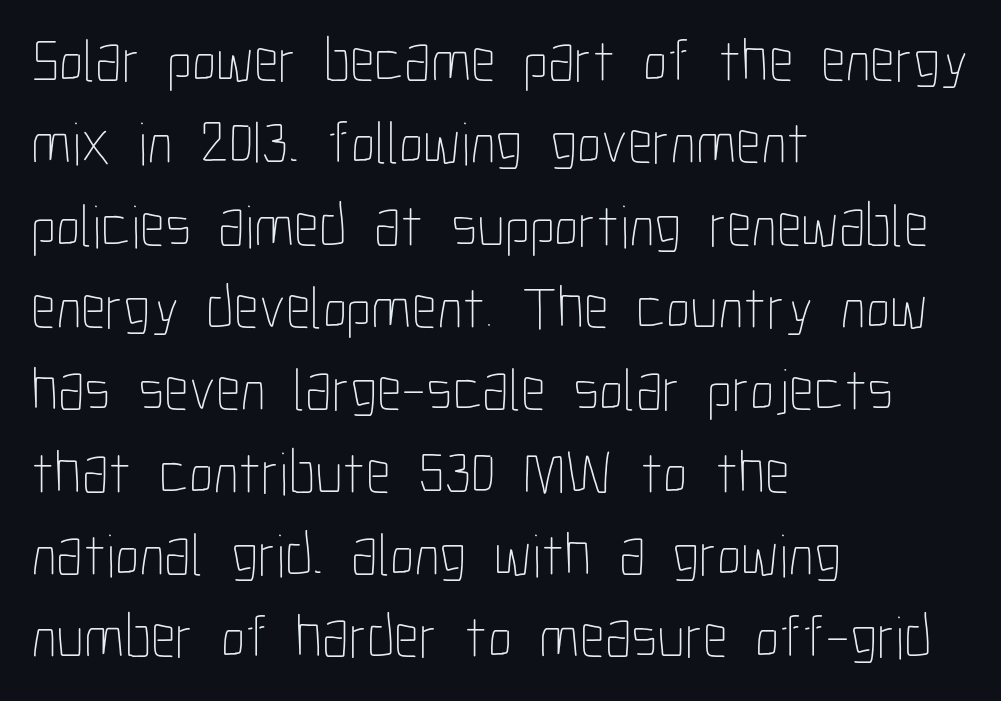
{"italic": "no", "bold": "no", "weight": "thin", "width": "condensed", "stroke_contrast": "low", "x_height": "medium", "monospaced": "no", "underline": "no", "align": "left", "line_spacing": "normal", "line_spacing_ratio": 1.35, "letter_spacing": "normal", "letter_spacing_em": 0.0, "glyph_px": 61}
